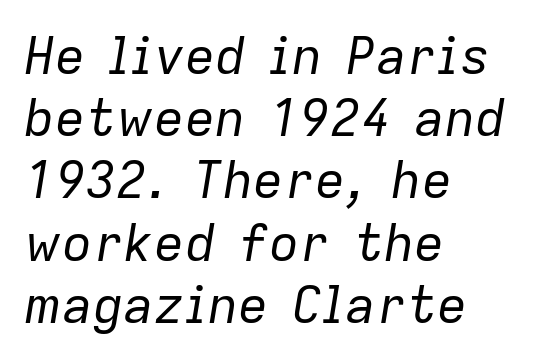
The image shows 51 px regular-weight type, italic (leaning right); set left-aligned, line spacing 1.22x, normal letter spacing, not underlined; low stroke contrast and a medium x-height.
